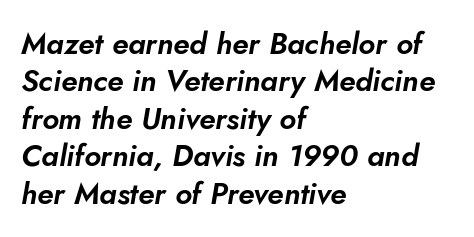
The image shows 30 px sans-serif type; set left-aligned, normal line spacing (1.25x), normal letter spacing, not underlined; low stroke contrast and a small x-height.
